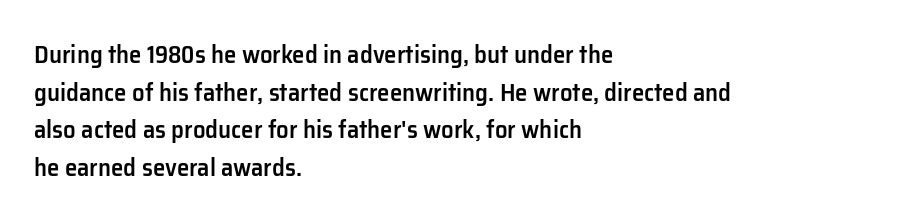
Q: Is the text bold? A: Semi-bold.
Q: Is the text italic (slanted)? A: No, it is upright.
Q: Is the text underlined? A: No.
Q: How is the paragraph aligned? A: Left-aligned.
Q: Is the spacing between letters normal or unusually wide? A: Normal.
Q: Is the spacing between lines tight, normal or loose? A: Normal.
